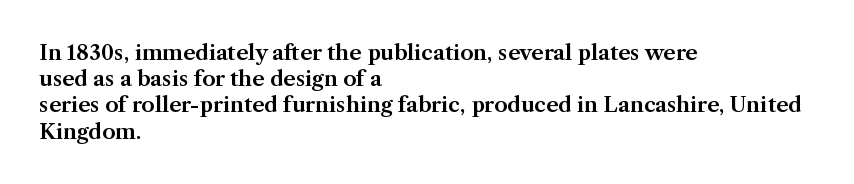
{"italic": "no", "underline": "no", "align": "left", "line_spacing": "normal", "line_spacing_ratio": 1.25, "letter_spacing": "normal", "letter_spacing_em": 0.0, "glyph_px": 21}
